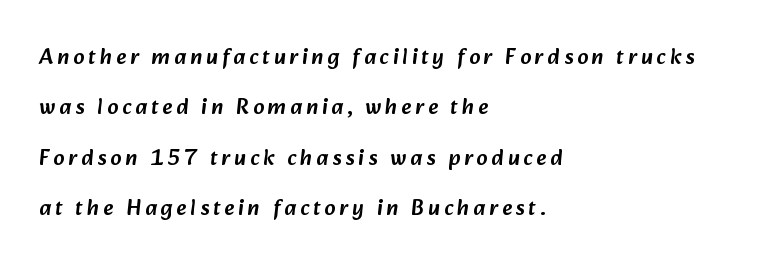
{"underline": "no", "align": "left", "line_spacing": "loose", "line_spacing_ratio": 2.29, "glyph_px": 22}
